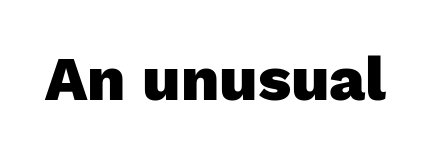
The image shows 62 px heavy sans-serif type, upright; set normal letter spacing, not underlined; low stroke contrast and a medium x-height.
